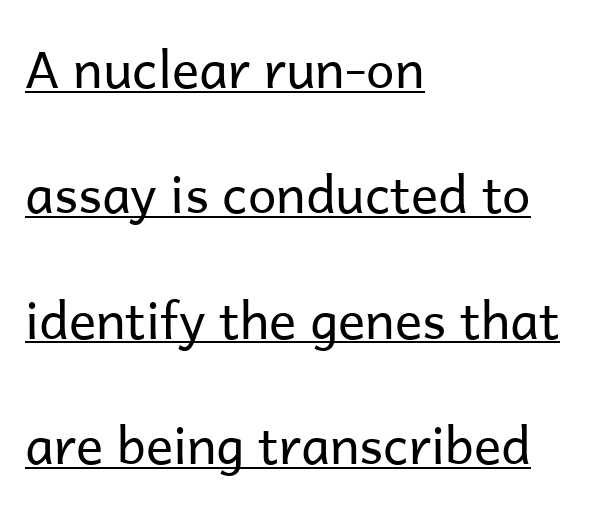
Q: Is the text bold? A: No.
Q: Is the text italic (slanted)? A: No, it is upright.
Q: Is the typeface a serif or a sans-serif typeface? A: Sans-serif.
Q: Is the text underlined? A: Yes.
Q: How is the paragraph aligned? A: Left-aligned.
Q: Is the spacing between letters normal or unusually wide? A: Normal.
Q: Is the spacing between lines tight, normal or loose? A: Loose.
Q: Width (condensed, normal, or wide)? A: Normal.
Q: Stroke contrast? A: Low.
Q: x-height? A: Medium.
Q: Monospaced? A: No.
